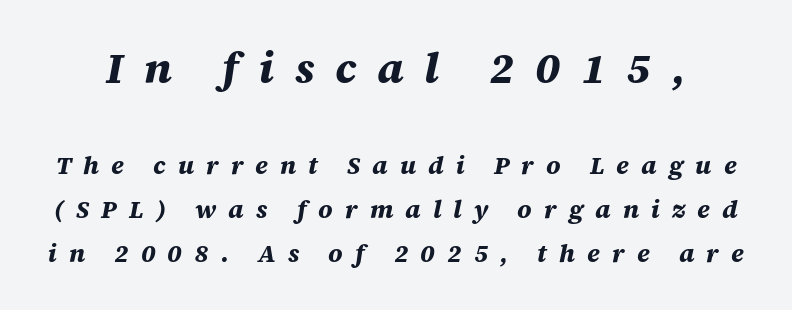
{"italic": "yes", "lean": "right", "slant_degrees": 12, "bold": "yes", "weight": "bold", "width": "normal", "stroke_contrast": "medium", "x_height": "large", "monospaced": "no", "underline": "no", "line_spacing_ratio": 1.76, "letter_spacing": "wide", "letter_spacing_em": 0.48, "larger_block": "first", "size_ratio": 1.72, "glyph_px": 43}
